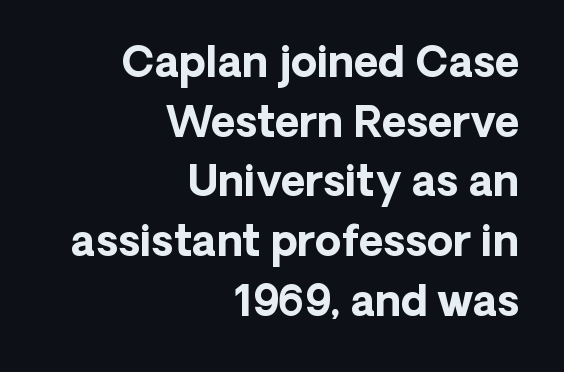
{"serif": "no", "italic": "no", "bold": "yes", "weight": "bold", "width": "normal", "stroke_contrast": "low", "x_height": "medium", "monospaced": "no", "underline": "no", "align": "right", "line_spacing": "normal", "line_spacing_ratio": 1.42, "letter_spacing": "normal", "letter_spacing_em": 0.0, "glyph_px": 42}
